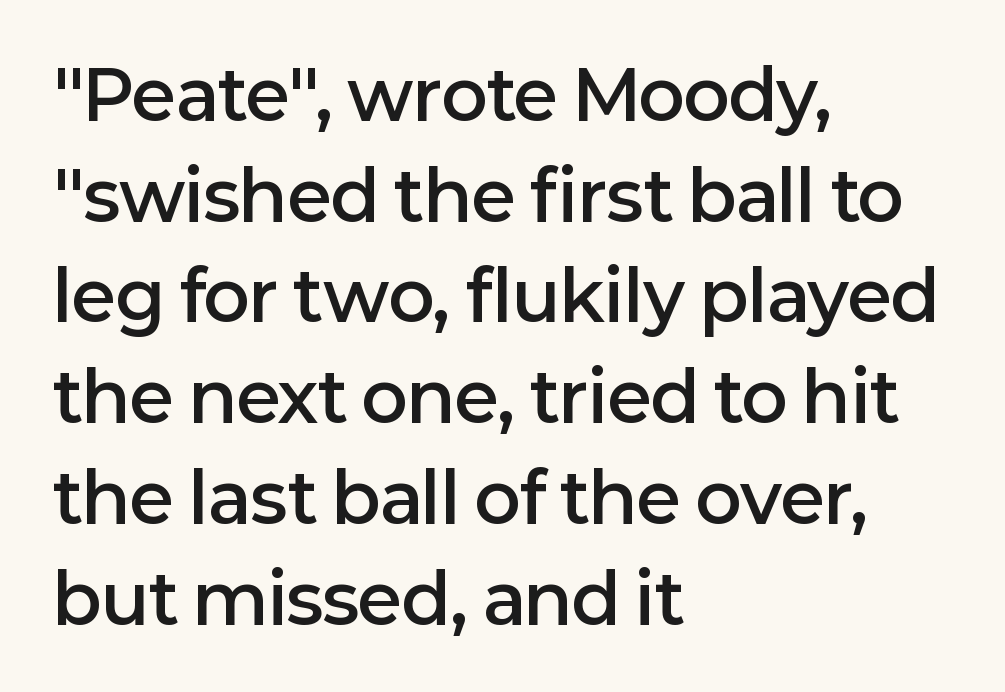
{"serif": "no", "italic": "no", "bold": "semi", "weight": "semibold", "width": "normal", "stroke_contrast": "low", "x_height": "medium", "monospaced": "no", "underline": "no", "align": "left", "line_spacing": "normal", "line_spacing_ratio": 1.46, "letter_spacing": "normal", "letter_spacing_em": 0.0, "glyph_px": 69}
